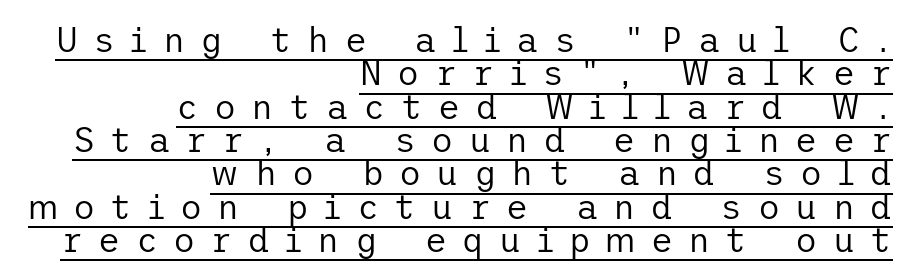
The image shows 34 px regular-weight sans-serif type, upright; set right-aligned, tight line spacing (0.98x), unusually wide letter spacing (+0.45 em), underlined; low stroke contrast and a medium x-height.
